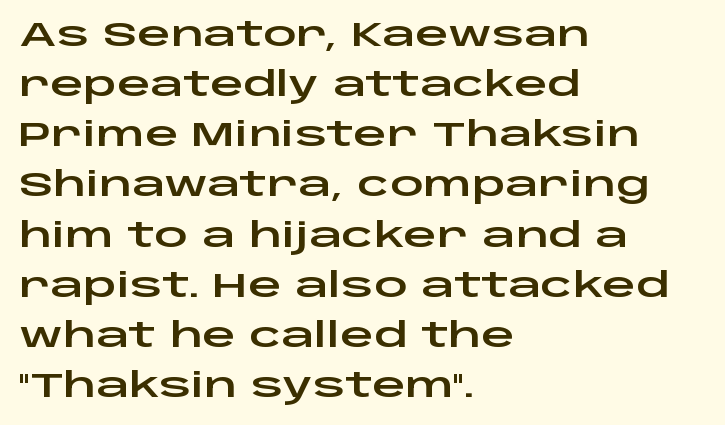
{"serif": "no", "italic": "no", "width": "wide", "stroke_contrast": "low", "x_height": "large", "monospaced": "no", "underline": "no", "align": "left", "line_spacing": "normal", "line_spacing_ratio": 1.52, "letter_spacing": "normal", "letter_spacing_em": 0.0, "glyph_px": 33}
